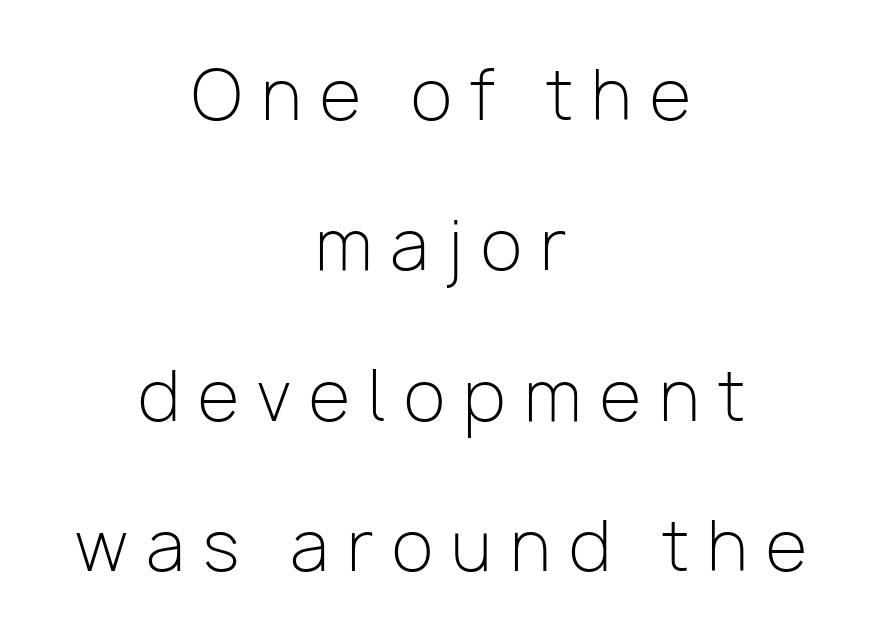
The image shows 68 px light sans-serif type, upright; set centered, loose line spacing (2.21x), unusually wide letter spacing (+0.27 em), not underlined; low stroke contrast and a medium x-height.
